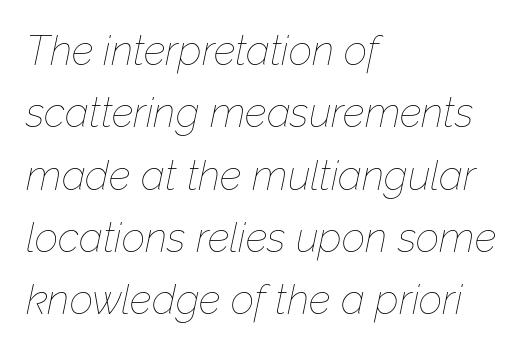
The image shows 41 px thin type, italic (leaning right); set left-aligned, normal line spacing (1.52x), normal letter spacing, not underlined; low stroke contrast and a medium x-height.
